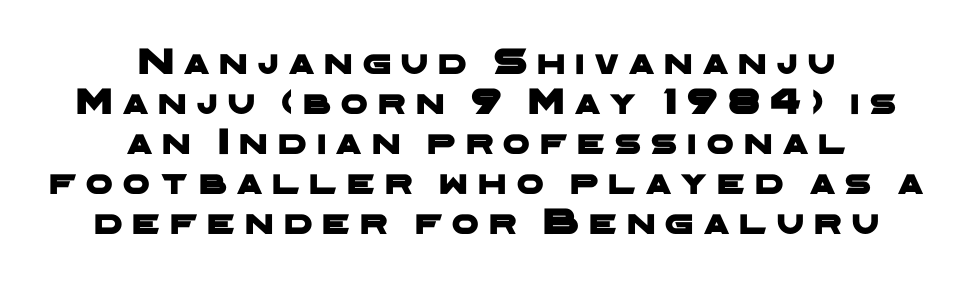
{"serif": "no", "width": "wide", "stroke_contrast": "low", "x_height": "medium", "monospaced": "no", "underline": "no", "align": "center", "line_spacing": "tight", "line_spacing_ratio": 1.05, "letter_spacing": "wide", "letter_spacing_em": 0.27, "glyph_px": 38}
